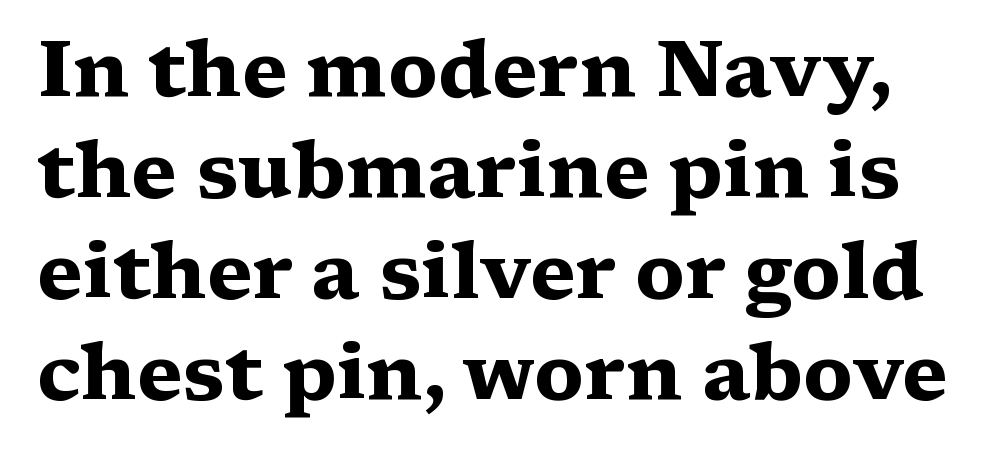
{"serif": "yes", "italic": "no", "bold": "yes", "weight": "heavy", "width": "wide", "stroke_contrast": "medium", "x_height": "medium", "monospaced": "no", "underline": "no", "line_spacing": "normal", "line_spacing_ratio": 1.28, "letter_spacing": "normal", "letter_spacing_em": 0.0, "glyph_px": 79}
